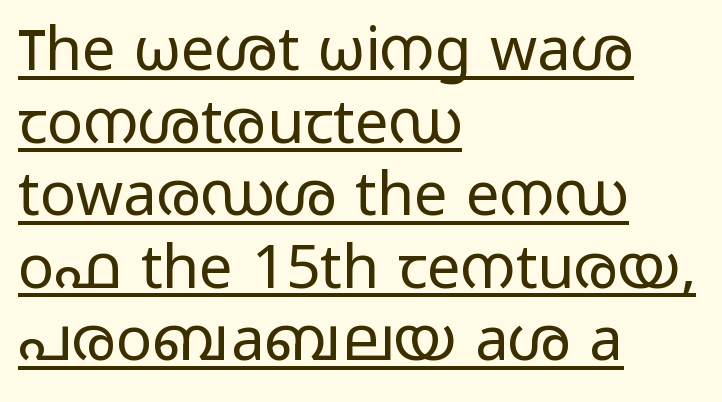
The image shows 60 px regular-weight, wide sans-serif type, upright; set left-aligned, line spacing 1.21x, normal letter spacing, underlined; low stroke contrast and a medium x-height.
